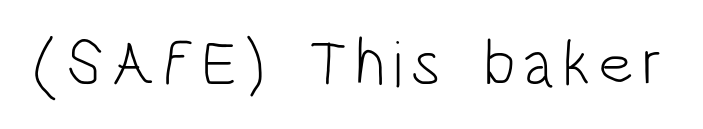
Q: Is the text bold? A: No.
Q: Is the text italic (slanted)? A: No, it is upright.
Q: Is the typeface a serif or a sans-serif typeface? A: Sans-serif.
Q: Is the text underlined? A: No.
Q: Width (condensed, normal, or wide)? A: Condensed.
Q: Stroke contrast? A: Low.
Q: x-height? A: Large.
Q: Monospaced? A: No.
